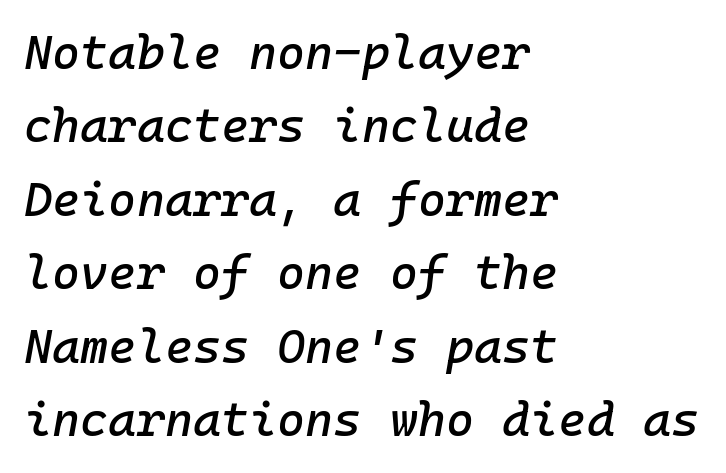
The image shows 48 px text type, italic (leaning right); set left-aligned, normal line spacing (1.53x), normal letter spacing, not underlined; low stroke contrast and a medium x-height.
